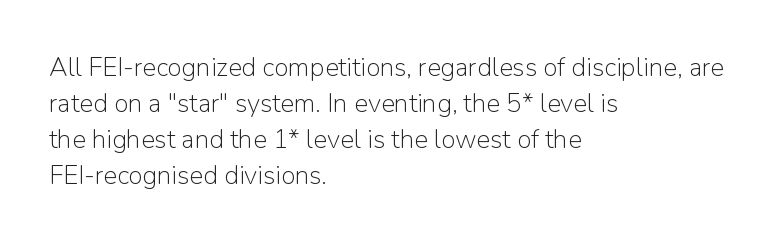
Q: Is the text bold? A: No.
Q: Is the text italic (slanted)? A: No, it is upright.
Q: Is the text underlined? A: No.
Q: How is the paragraph aligned? A: Left-aligned.
Q: Is the spacing between letters normal or unusually wide? A: Normal.
Q: Is the spacing between lines tight, normal or loose? A: Normal.
